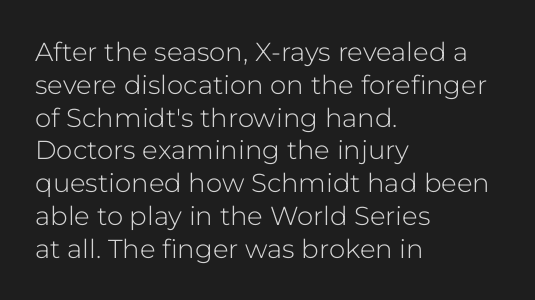
{"italic": "no", "bold": "no", "underline": "no", "align": "left", "line_spacing": "normal", "line_spacing_ratio": 1.26, "letter_spacing": "normal", "letter_spacing_em": 0.0, "glyph_px": 26}
